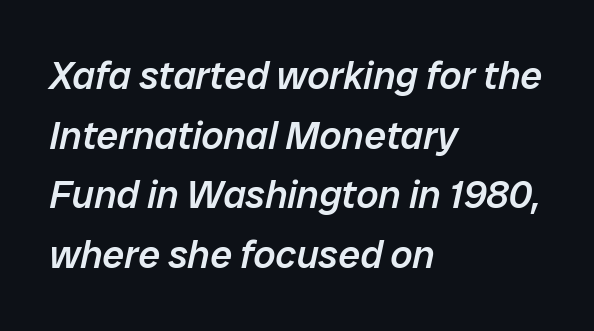
Notice the strokes are somewhat thickened but not fully heavy: this is a semibold. The passage shown is typed in a proportional face where columns would drift. Which margin do the lines hug? The left one — the right edge is uneven. Look at the tracking — it's just the regular setting, nothing added.
